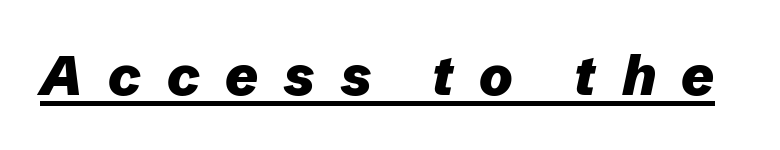
The image shows 56 px heavy type, italic (leaning right); set unusually wide letter spacing (+0.46 em), underlined; low stroke contrast and a medium x-height.
